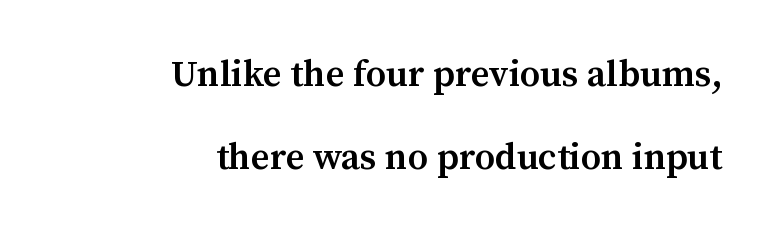
Descenders are the only things crossing below the line. Type style note: has serifs. A typesetter would mark this as roman, not italic. The font is running at a semibold setting, under full bold. Spacing verdict: proportional, widths tailored to each character.
